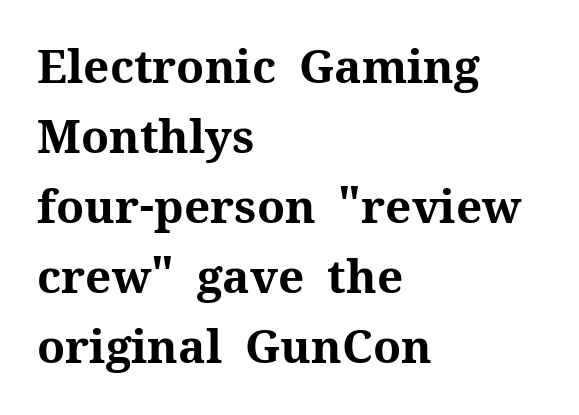
Anything drawn beneath the words? Only blank space. These lines were composed using upright roman letters. Is this a fixed-width face? No — the glyphs have proportional, varying widths. Default kerning and tracking; the words read as compact shapes. Strong, thick strokes mark this as bold type. The designer went with a serif here, giving each stem small feet.
